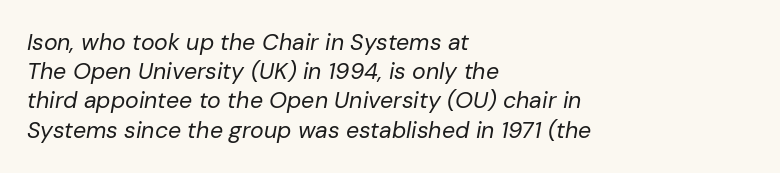
A classic flush-left, rag-right setting is used for this passage. Students, observe: this is what conventionally led text looks like. Quick note: underline off. There is no visible air inserted between adjacent glyphs. Bold? No — there's no thickening of the strokes.
